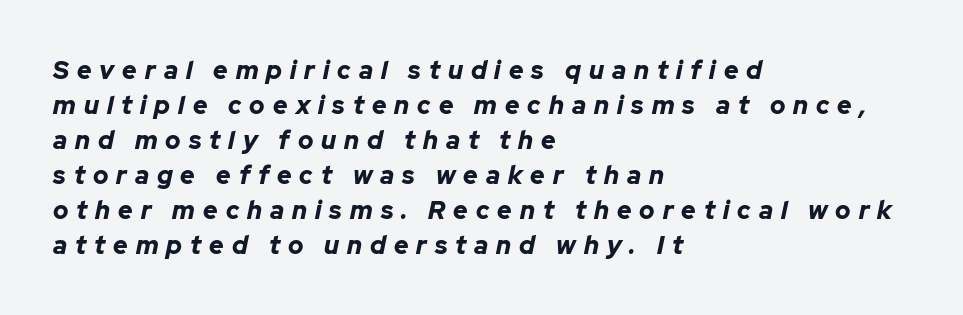
{"italic": "yes", "lean": "right", "slant_degrees": 12, "bold": "yes", "underline": "no", "align": "left", "line_spacing": "normal", "line_spacing_ratio": 1.4, "letter_spacing": "wide", "letter_spacing_em": 0.32, "glyph_px": 25}
